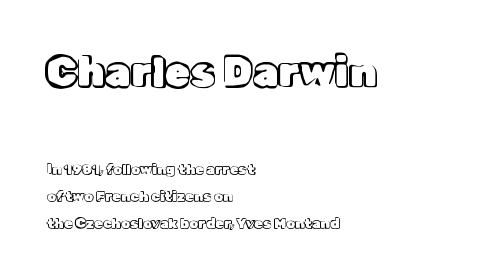
{"italic": "no", "width": "normal", "x_height": "medium", "monospaced": "no", "underline": "no", "align": "left", "line_spacing": "loose", "line_spacing_ratio": 1.95, "letter_spacing": "normal", "letter_spacing_em": 0.0, "larger_block": "first", "size_ratio": 2.93, "glyph_px": 41}
